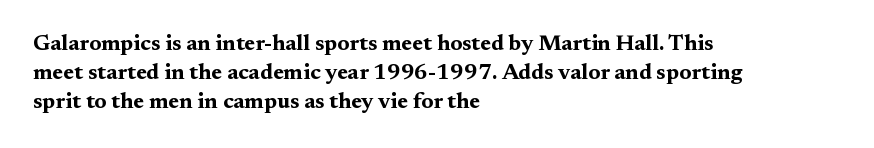
I'd describe the lettering as bold — thick and assertive. Line starts are locked; line ends wander. Nope, not italic — everything's standing straight. Only glyphs here, with clear space below each row.
